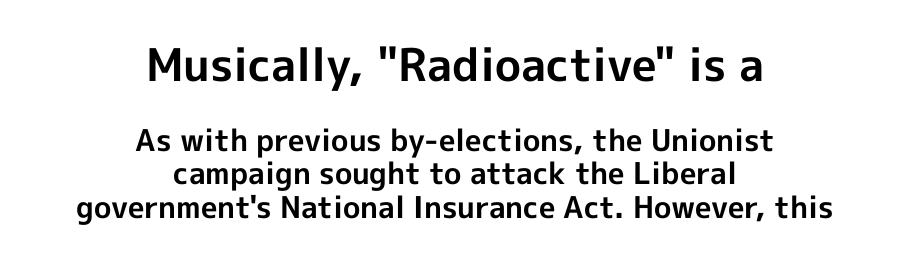
The image shows 45 px bold sans-serif type, upright; set centered, tight line spacing (1.11x), normal letter spacing, not underlined; the first (top) block is 1.5x larger; a medium x-height.
